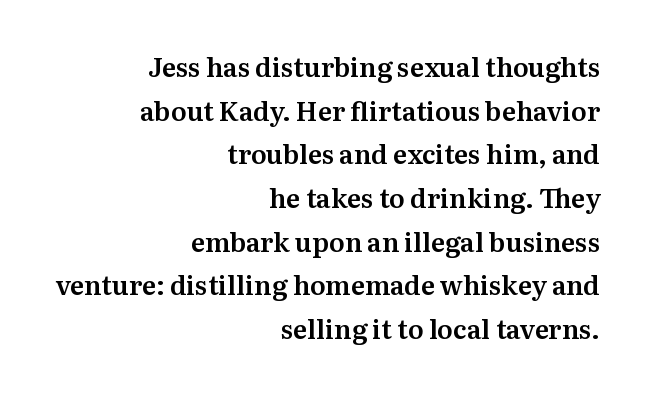
{"italic": "no", "underline": "no", "align": "right", "line_spacing": "normal", "line_spacing_ratio": 1.68, "letter_spacing": "normal", "letter_spacing_em": 0.0, "glyph_px": 26}
